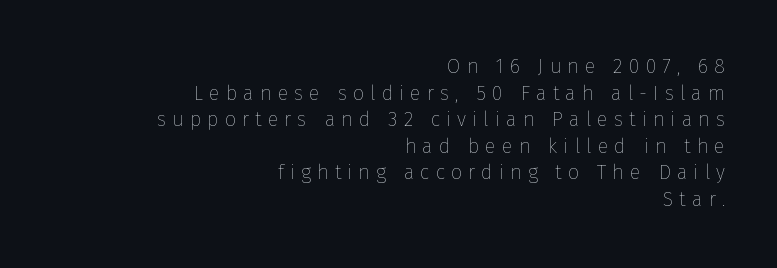
The image shows 20 px text type, upright; set right-aligned, normal line spacing (1.33x), unusually wide letter spacing (+0.3 em), not underlined.
